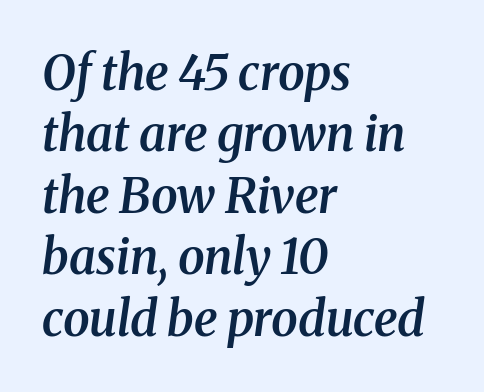
Regarding serifs, this sample has them. Short and long lines alike share a common starting point at left. The rendering keeps characters at their native spacing. A clean baseline with only descenders dipping below it. This sample has the flowing, uneven cadence of proportional lettering.
